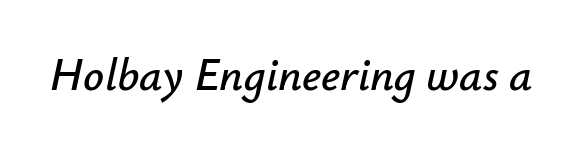
{"italic": "yes", "lean": "right", "slant_degrees": 12, "width": "normal", "stroke_contrast": "low", "x_height": "small", "monospaced": "no", "underline": "no", "letter_spacing": "normal", "letter_spacing_em": 0.0, "glyph_px": 46}
